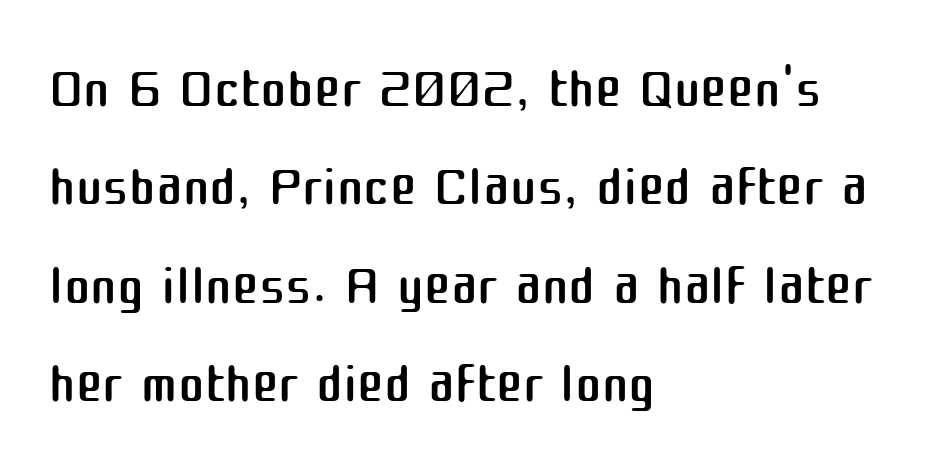
Q: Is the text bold? A: No.
Q: Is the text italic (slanted)? A: No, it is upright.
Q: Is the typeface a serif or a sans-serif typeface? A: Sans-serif.
Q: Is the text underlined? A: No.
Q: How is the paragraph aligned? A: Left-aligned.
Q: Is the spacing between letters normal or unusually wide? A: Normal.
Q: Width (condensed, normal, or wide)? A: Normal.
Q: Stroke contrast? A: Medium.
Q: x-height? A: Medium.
Q: Monospaced? A: No.
